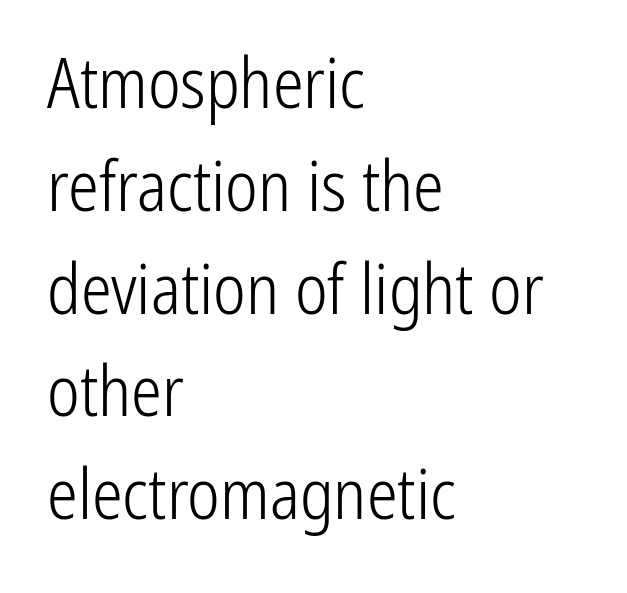
Q: Is the text bold? A: No.
Q: Is the text italic (slanted)? A: No, it is upright.
Q: Is the typeface a serif or a sans-serif typeface? A: Sans-serif.
Q: Is the text underlined? A: No.
Q: How is the paragraph aligned? A: Left-aligned.
Q: Is the spacing between letters normal or unusually wide? A: Normal.
Q: Is the spacing between lines tight, normal or loose? A: Normal.
Q: Width (condensed, normal, or wide)? A: Condensed.
Q: Stroke contrast? A: Low.
Q: x-height? A: Medium.
Q: Monospaced? A: No.
